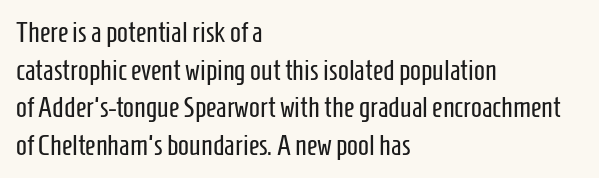
The image shows 29 px regular-weight, condensed sans-serif type, upright; set left-aligned, normal line spacing (1.3x), normal letter spacing, not underlined; low stroke contrast and a medium x-height.
